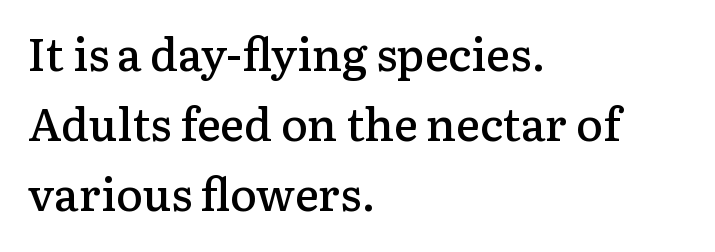
Firm but not heavy-handed strokes: this text is semibold. Is the letter spacing exaggerated? No — it looks like the ordinary default. Line starts are locked; line ends wander. To sum up the face: it has serifs.
